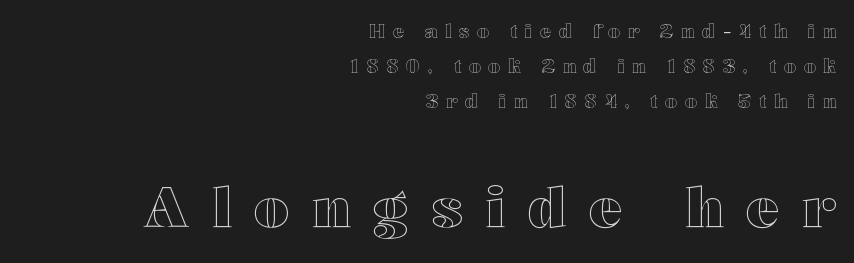
{"italic": "no", "width": "wide", "x_height": "medium", "monospaced": "no", "underline": "no", "align": "right", "line_spacing_ratio": 1.85, "letter_spacing": "wide", "letter_spacing_em": 0.4, "larger_block": "second", "size_ratio": 2.95, "glyph_px": 56}
